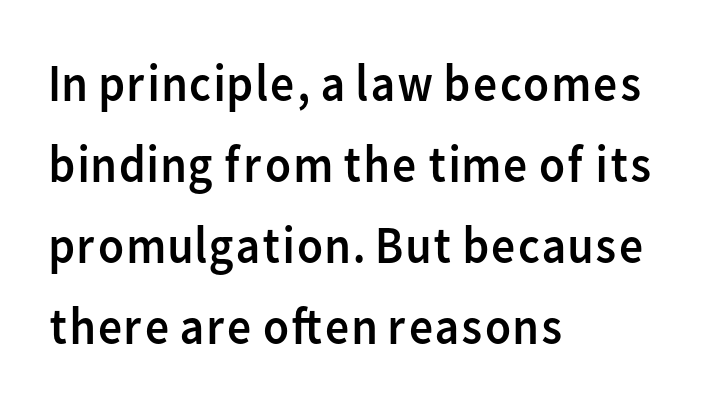
{"serif": "no", "italic": "no", "bold": "no", "weight": "regular", "width": "normal", "stroke_contrast": "low", "x_height": "medium", "monospaced": "no", "underline": "no", "align": "left", "line_spacing": "normal", "line_spacing_ratio": 1.53, "letter_spacing": "normal", "letter_spacing_em": 0.0, "glyph_px": 53}
